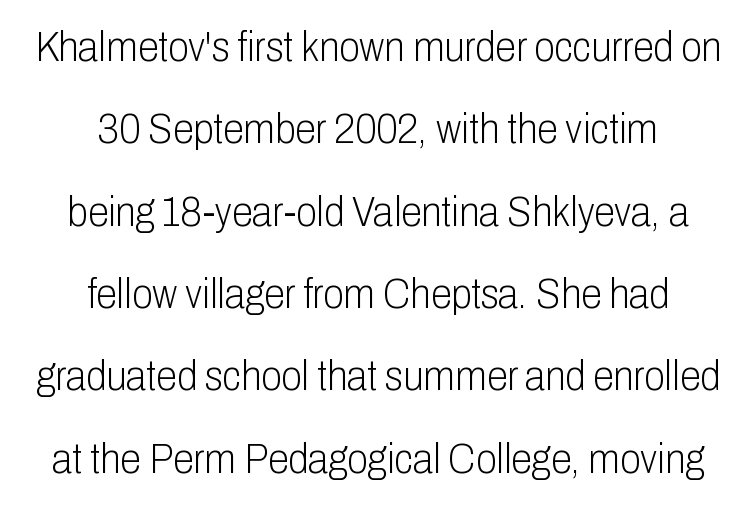
If you drew a line through each stem, it would be perfectly vertical. This sample uses plain, unmodified letter spacing. A quiet, ordinary-to-light weight characterises the typeface. The space beneath each line is pristine and unruled.
